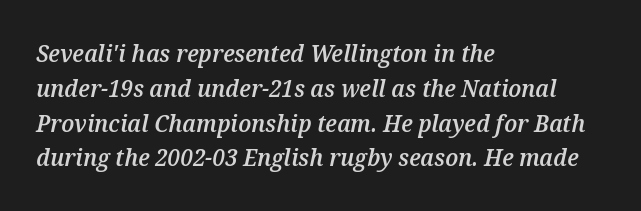
Q: Is the text bold? A: Semi-bold.
Q: Is the text italic (slanted)? A: Yes, it leans right by about 12 degrees.
Q: Is the text underlined? A: No.
Q: How is the paragraph aligned? A: Left-aligned.
Q: Is the spacing between letters normal or unusually wide? A: Normal.
Q: Is the spacing between lines tight, normal or loose? A: Normal.
